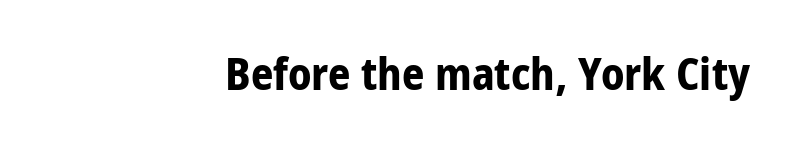
The tracking reads as untouched default to a designer's eye. Only glyphs here, with clear space below each row. The font's upright variant was chosen for this text. Compared with an ordinary text face, these strokes are far heavier — a full bold.
